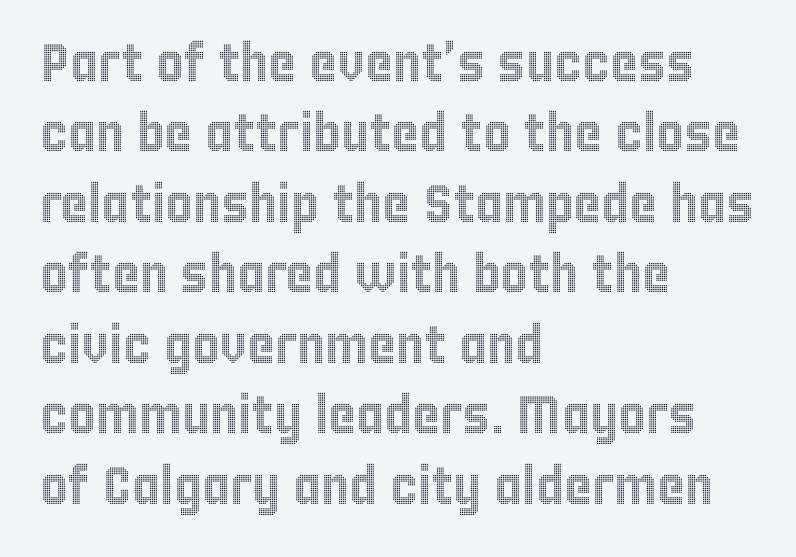
Nobody drew a line under any word here. The line-height multiplier appears to be the usual default. This sample uses plain, unmodified letter spacing. Do the characters align in a grid? No, the font is proportional.
